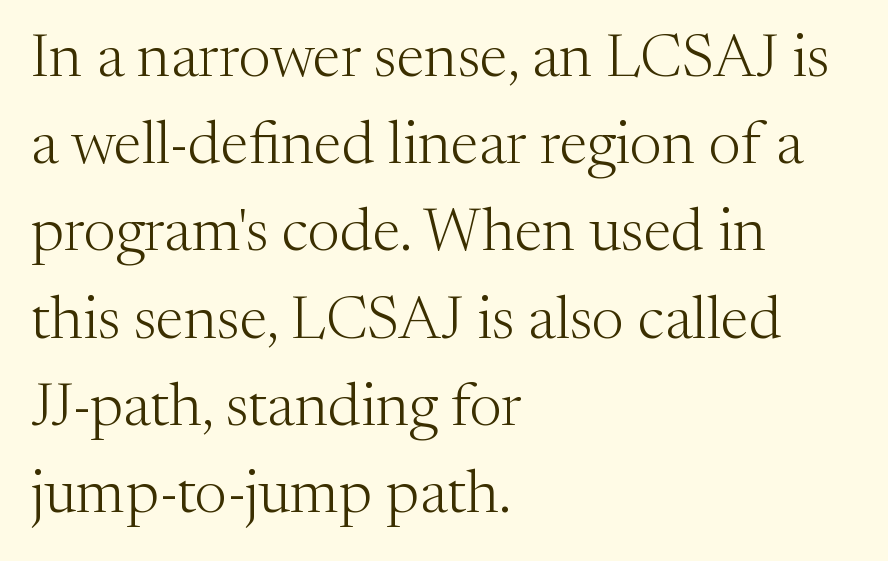
The image shows 61 px light serif type, upright; set left-aligned, normal line spacing (1.43x), normal letter spacing, not underlined; medium stroke contrast and a medium x-height.
